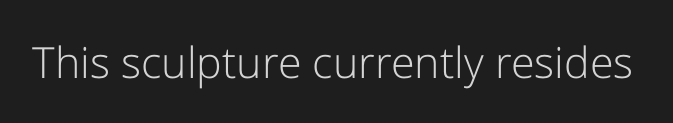
Q: Is the text bold? A: No.
Q: Is the text italic (slanted)? A: No, it is upright.
Q: Is the typeface a serif or a sans-serif typeface? A: Sans-serif.
Q: Is the text underlined? A: No.
Q: Is the spacing between letters normal or unusually wide? A: Normal.
Q: Width (condensed, normal, or wide)? A: Normal.
Q: Stroke contrast? A: Low.
Q: x-height? A: Medium.
Q: Monospaced? A: No.
